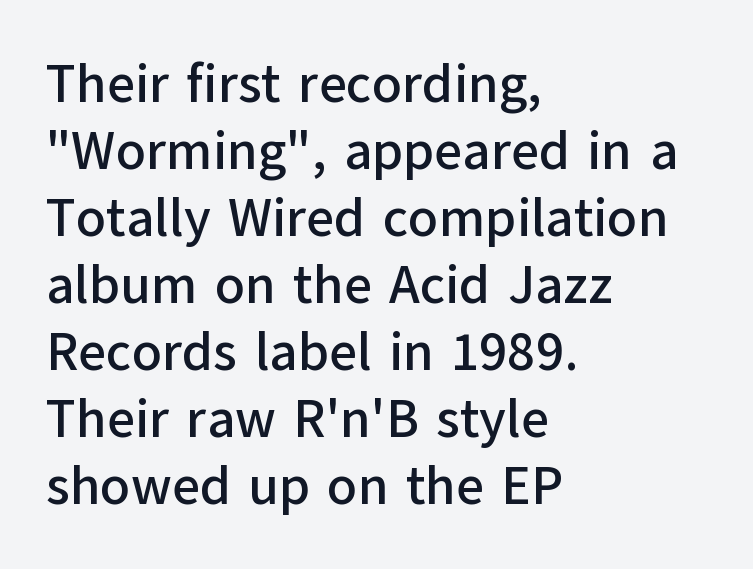
Q: Is the text italic (slanted)? A: No, it is upright.
Q: Is the typeface a serif or a sans-serif typeface? A: Sans-serif.
Q: Is the text underlined? A: No.
Q: How is the paragraph aligned? A: Left-aligned.
Q: Is the spacing between letters normal or unusually wide? A: Normal.
Q: Width (condensed, normal, or wide)? A: Normal.
Q: Stroke contrast? A: Low.
Q: x-height? A: Medium.
Q: Monospaced? A: No.
